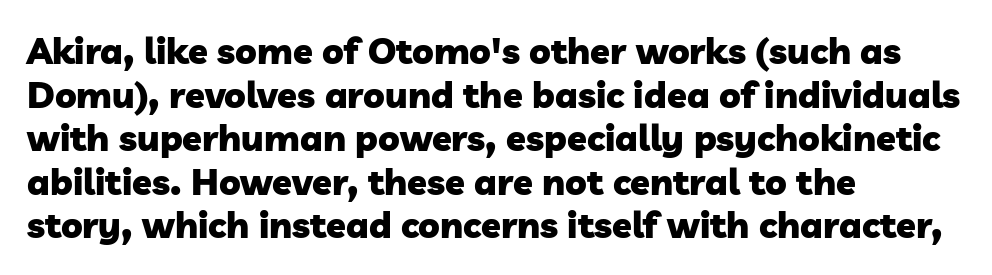
Q: Is the text bold? A: Yes.
Q: Is the typeface a serif or a sans-serif typeface? A: Sans-serif.
Q: Is the text underlined? A: No.
Q: How is the paragraph aligned? A: Left-aligned.
Q: Is the spacing between letters normal or unusually wide? A: Normal.
Q: Width (condensed, normal, or wide)? A: Normal.
Q: Stroke contrast? A: Low.
Q: x-height? A: Medium.
Q: Monospaced? A: No.
